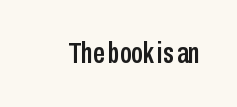
{"serif": "no", "italic": "no", "width": "condensed", "stroke_contrast": "low", "x_height": "medium", "monospaced": "no", "underline": "no", "letter_spacing": "normal", "letter_spacing_em": 0.0, "glyph_px": 29}
